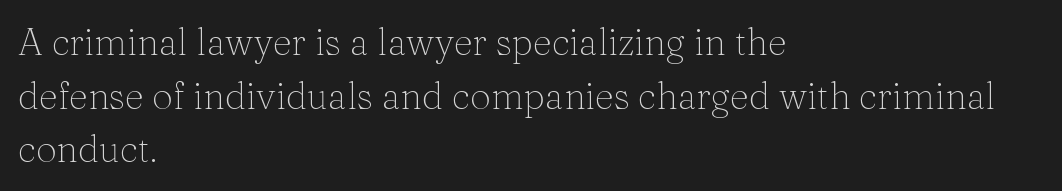
{"serif": "yes", "italic": "no", "bold": "no", "weight": "light", "width": "normal", "stroke_contrast": "medium", "x_height": "medium", "monospaced": "no", "underline": "no", "align": "left", "line_spacing": "normal", "line_spacing_ratio": 1.45, "letter_spacing": "normal", "letter_spacing_em": 0.0, "glyph_px": 37}
